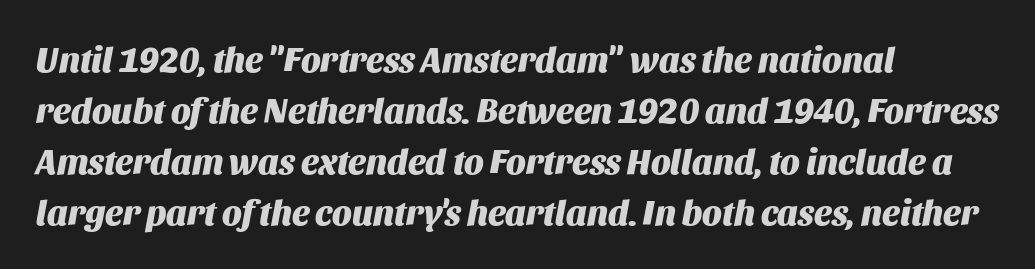
{"italic": "yes", "lean": "right", "slant_degrees": 11, "bold": "yes", "weight": "heavy", "width": "normal", "stroke_contrast": "medium", "x_height": "large", "monospaced": "no", "underline": "no", "align": "left", "line_spacing": "normal", "line_spacing_ratio": 1.46, "letter_spacing": "normal", "letter_spacing_em": 0.0, "glyph_px": 35}
